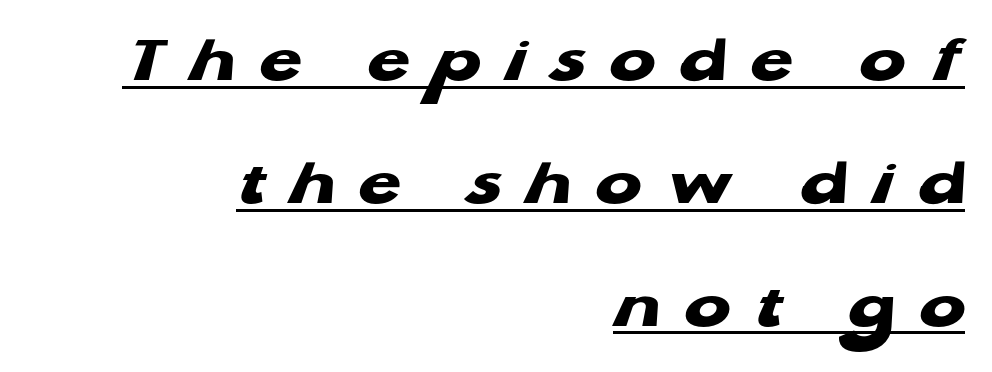
{"serif": "no", "bold": "yes", "weight": "heavy", "width": "wide", "stroke_contrast": "low", "x_height": "medium", "monospaced": "no", "underline": "yes", "align": "right", "line_spacing_ratio": 1.78, "letter_spacing": "wide", "letter_spacing_em": 0.35, "glyph_px": 69}
